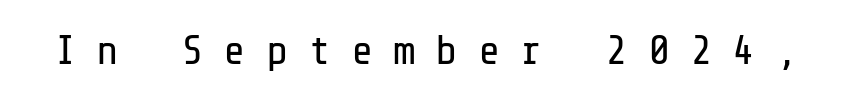
{"serif": "no", "italic": "no", "bold": "no", "weight": "regular", "width": "normal", "stroke_contrast": "low", "x_height": "medium", "underline": "no", "letter_spacing": "wide", "letter_spacing_em": 0.47, "glyph_px": 42}
